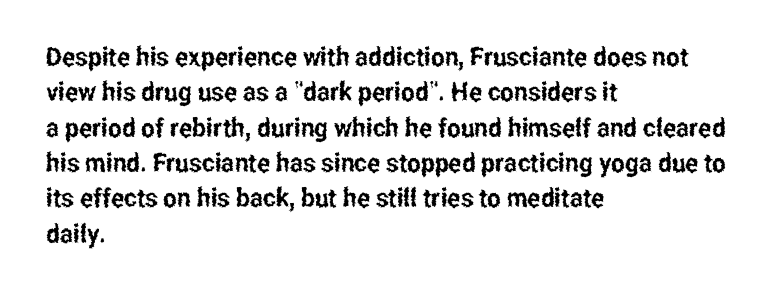
The image shows 26 px text type, upright; set left-aligned, normal line spacing (1.36x), normal letter spacing, not underlined.
